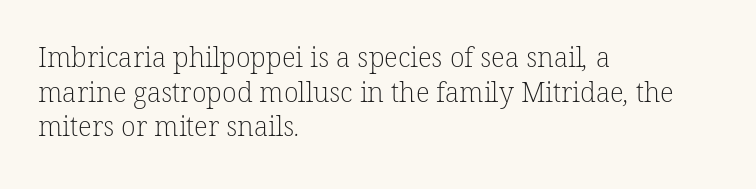
Q: Is the text bold? A: No.
Q: Is the text underlined? A: No.
Q: How is the paragraph aligned? A: Left-aligned.
Q: Is the spacing between letters normal or unusually wide? A: Normal.
Q: Is the spacing between lines tight, normal or loose? A: Normal.
